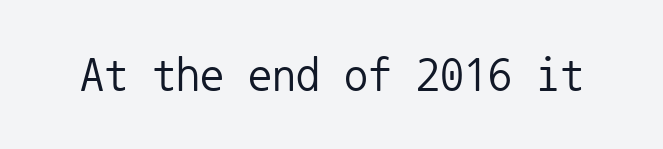
The image shows 48 px regular-weight sans-serif type, upright, monospaced; set normal letter spacing, not underlined; low stroke contrast and a medium x-height.
